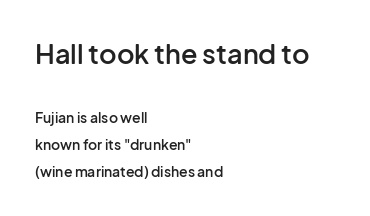
Q: Is the text bold? A: Semi-bold.
Q: Is the text italic (slanted)? A: No, it is upright.
Q: Is the text underlined? A: No.
Q: How is the paragraph aligned? A: Left-aligned.
Q: Is the spacing between letters normal or unusually wide? A: Normal.
Q: Is the spacing between lines tight, normal or loose? A: Loose.
Q: Which block of text is set in a larger size, the first (top) or the second (bottom)? A: The first (top) one.
